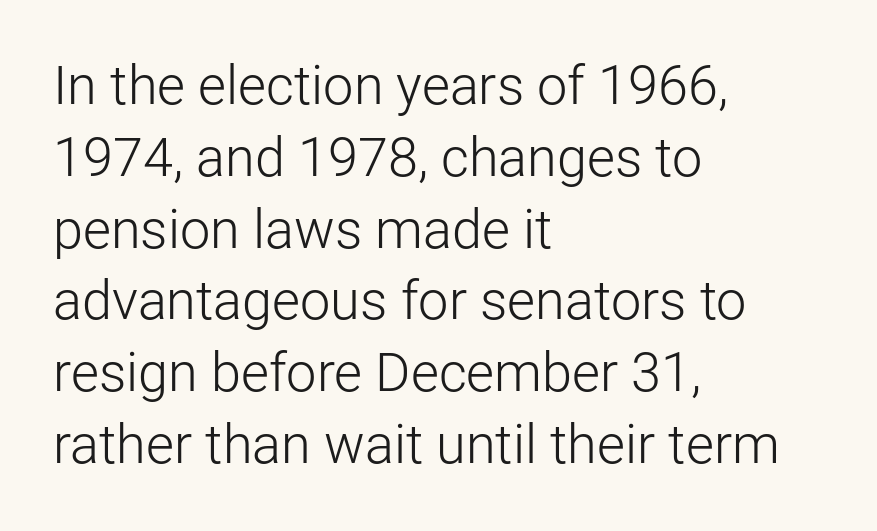
{"serif": "no", "italic": "no", "bold": "no", "weight": "light", "width": "normal", "stroke_contrast": "low", "x_height": "medium", "monospaced": "no", "underline": "no", "align": "left", "line_spacing": "normal", "line_spacing_ratio": 1.33, "letter_spacing": "normal", "letter_spacing_em": 0.0, "glyph_px": 54}
